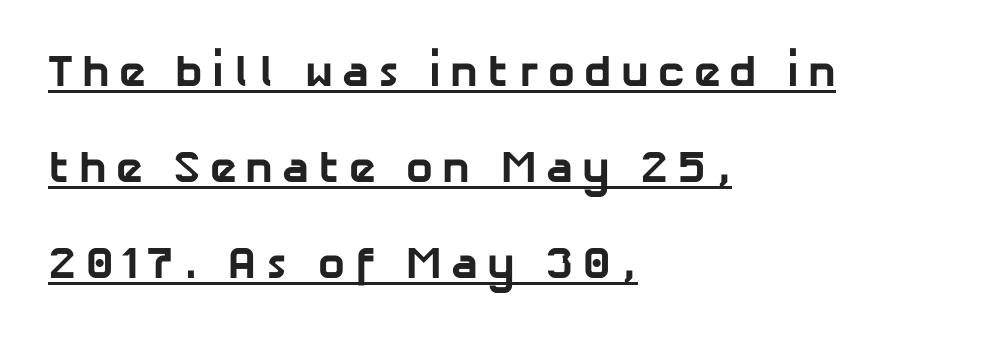
{"serif": "no", "bold": "yes", "weight": "bold", "width": "normal", "stroke_contrast": "low", "x_height": "medium", "monospaced": "no", "underline": "yes", "align": "left", "line_spacing": "loose", "line_spacing_ratio": 2.13, "letter_spacing": "wide", "letter_spacing_em": 0.2, "glyph_px": 45}
